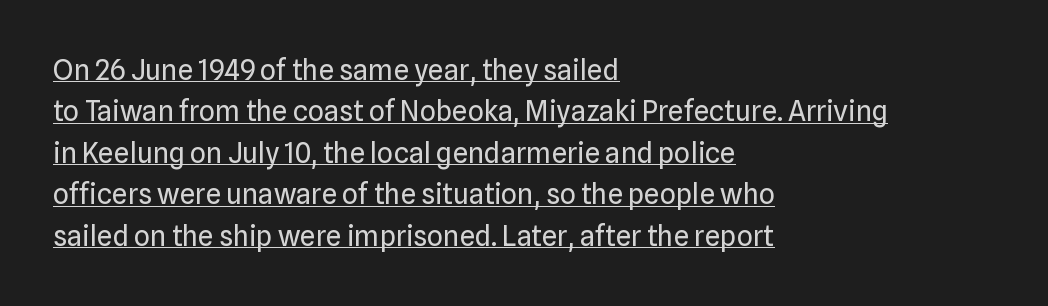
{"serif": "no", "italic": "no", "bold": "no", "weight": "regular", "width": "normal", "stroke_contrast": "low", "x_height": "medium", "monospaced": "no", "underline": "yes", "align": "left", "line_spacing": "normal", "line_spacing_ratio": 1.48, "letter_spacing": "normal", "letter_spacing_em": 0.0, "glyph_px": 28}
